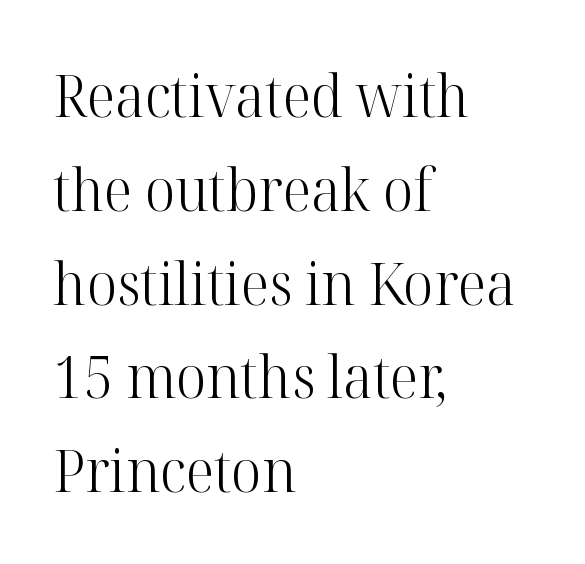
Q: Is the text bold? A: No.
Q: Is the text italic (slanted)? A: No, it is upright.
Q: Is the typeface a serif or a sans-serif typeface? A: Serif.
Q: Is the text underlined? A: No.
Q: How is the paragraph aligned? A: Left-aligned.
Q: Is the spacing between letters normal or unusually wide? A: Normal.
Q: Is the spacing between lines tight, normal or loose? A: Normal.
Q: Width (condensed, normal, or wide)? A: Normal.
Q: Stroke contrast? A: High.
Q: x-height? A: Medium.
Q: Monospaced? A: No.
